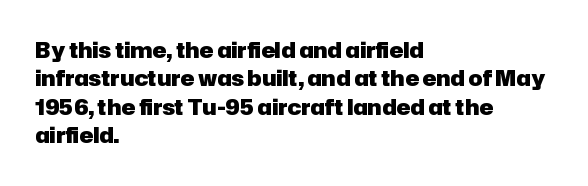
{"italic": "no", "bold": "yes", "underline": "no", "align": "left", "line_spacing": "normal", "line_spacing_ratio": 1.35, "letter_spacing": "normal", "letter_spacing_em": 0.0, "glyph_px": 21}
